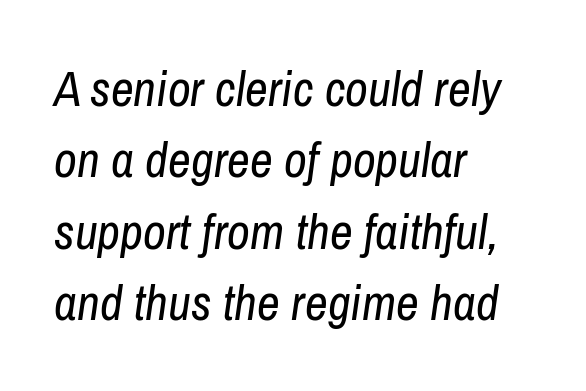
Spacing verdict: proportional, widths tailored to each character. A student would call this left alignment; a typographer would say flush left, rag right. The zone under the glyphs is completely vacant. The designer left line spacing at the default.
